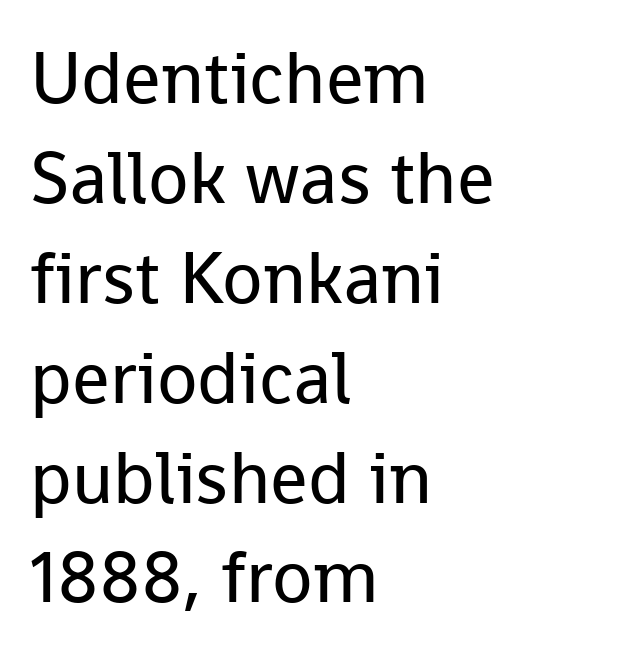
The image shows 74 px regular-weight sans-serif type, upright; set left-aligned, normal line spacing (1.35x), normal letter spacing, not underlined; low stroke contrast and a medium x-height.
